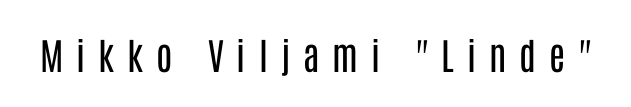
Display-style spreading of the glyphs; the letterfit is very open. These lines are composed in type without serifs. Stroke mass is kept to a normal reading level or below. Check the space under the baseline: it is left empty.
